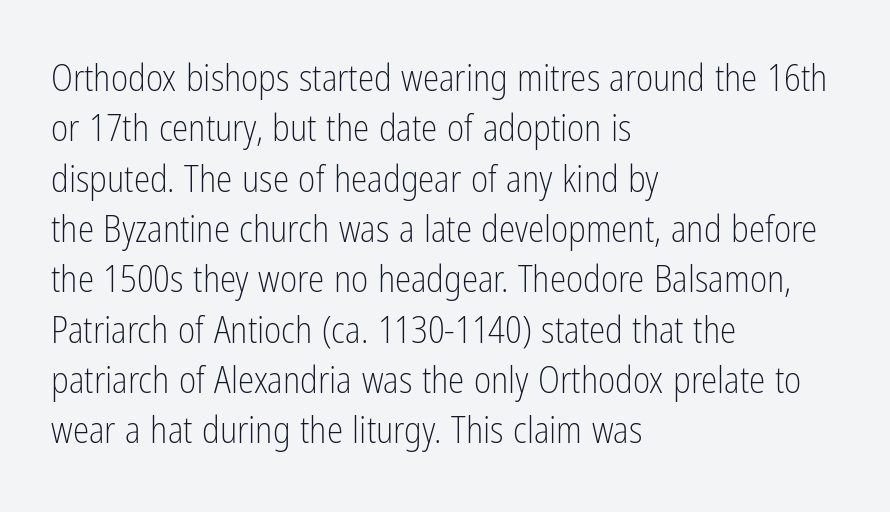
{"serif": "no", "italic": "no", "bold": "no", "weight": "light", "width": "condensed", "stroke_contrast": "low", "x_height": "medium", "monospaced": "no", "underline": "no", "align": "left", "line_spacing": "normal", "line_spacing_ratio": 1.36, "letter_spacing": "normal", "letter_spacing_em": 0.0, "glyph_px": 37}
